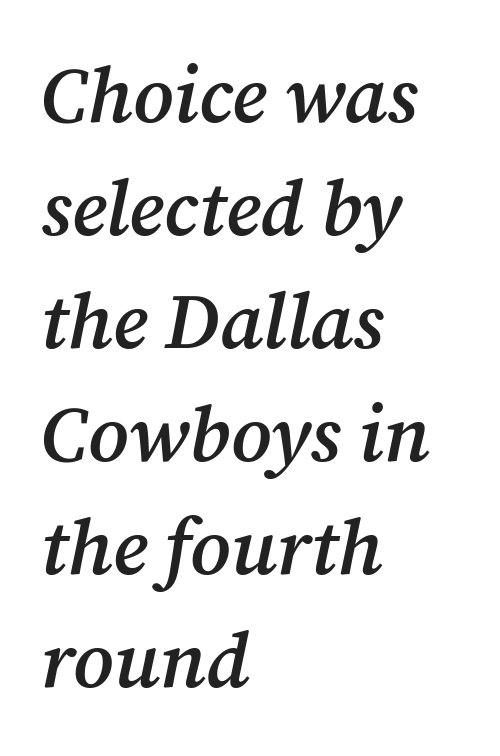
Vertically, the passage feels balanced, rows spaced as you'd expect. Each letter keeps its own natural width here, so spacing adapts to shape. Old-style or modern, the face here clearly has serifs. Slightly chunky letters — semibold, I'd say, not full bold.
